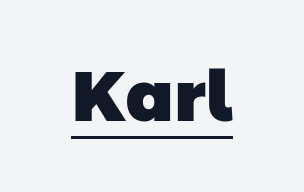
{"serif": "no", "bold": "yes", "weight": "heavy", "width": "normal", "stroke_contrast": "low", "x_height": "medium", "monospaced": "no", "underline": "yes", "letter_spacing": "normal", "letter_spacing_em": 0.0, "glyph_px": 70}
